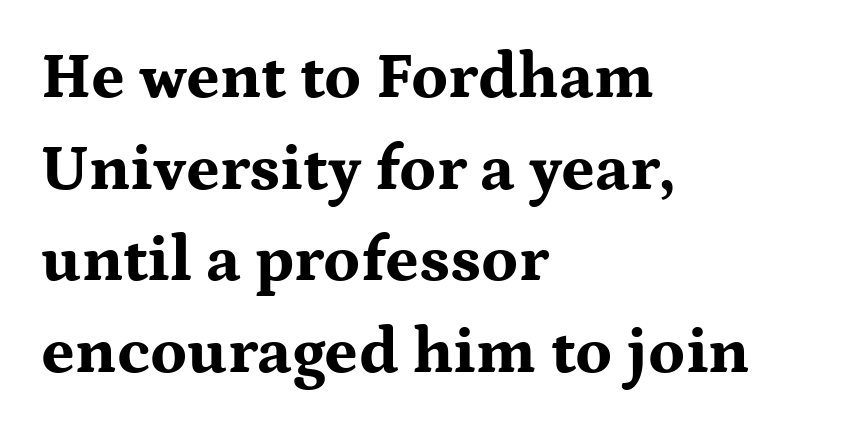
The image shows 65 px bold, wide serif type, upright; set left-aligned, normal line spacing (1.41x), normal letter spacing, not underlined; medium stroke contrast and a medium x-height.
